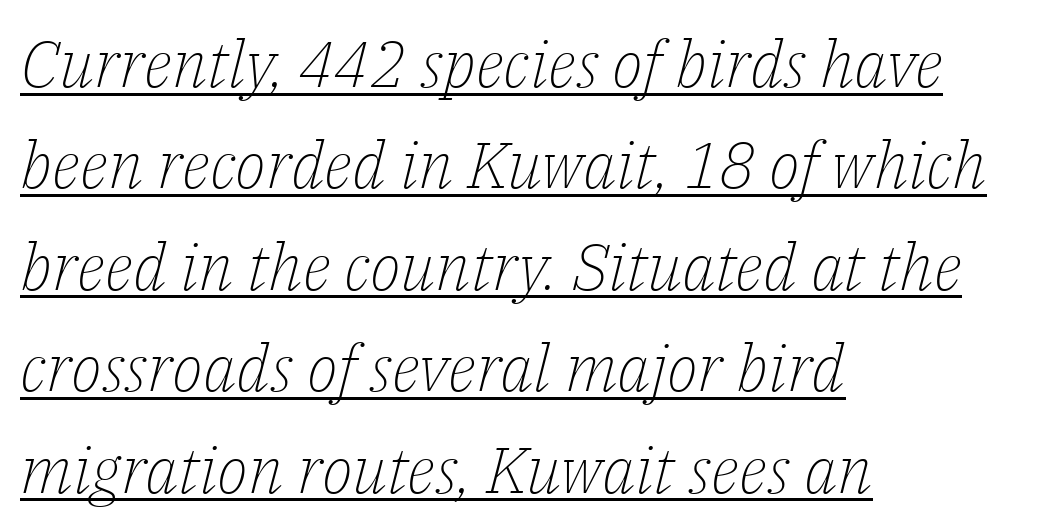
Q: Is the text bold? A: No.
Q: Is the text italic (slanted)? A: Yes, it leans right by about 14 degrees.
Q: Is the typeface a serif or a sans-serif typeface? A: Serif.
Q: Is the text underlined? A: Yes.
Q: How is the paragraph aligned? A: Left-aligned.
Q: Is the spacing between letters normal or unusually wide? A: Normal.
Q: Is the spacing between lines tight, normal or loose? A: Normal.
Q: Width (condensed, normal, or wide)? A: Normal.
Q: Stroke contrast? A: Low.
Q: x-height? A: Medium.
Q: Monospaced? A: No.
